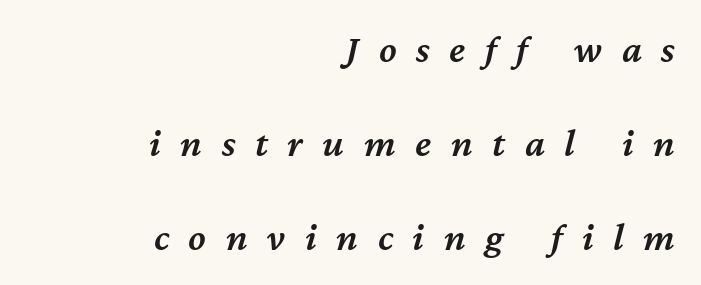
Q: Is the text bold? A: Semi-bold.
Q: Is the text italic (slanted)? A: Yes, it leans right by about 12 degrees.
Q: Is the text underlined? A: No.
Q: How is the paragraph aligned? A: Right-aligned.
Q: Is the spacing between letters normal or unusually wide? A: Unusually wide.
Q: Is the spacing between lines tight, normal or loose? A: Loose.
Q: Width (condensed, normal, or wide)? A: Normal.
Q: Stroke contrast? A: Medium.
Q: x-height? A: Medium.
Q: Monospaced? A: No.
